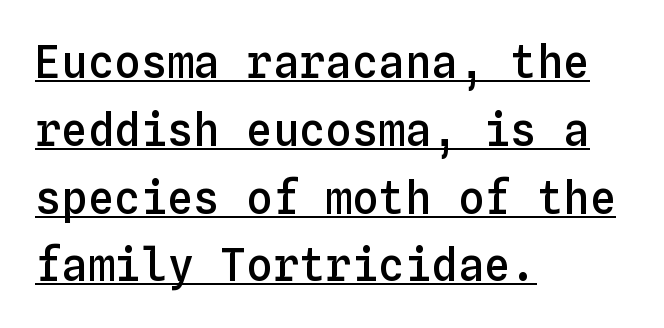
The image shows 44 px semibold type, upright, monospaced; set left-aligned, normal line spacing (1.54x), normal letter spacing, underlined; low stroke contrast and a medium x-height.
